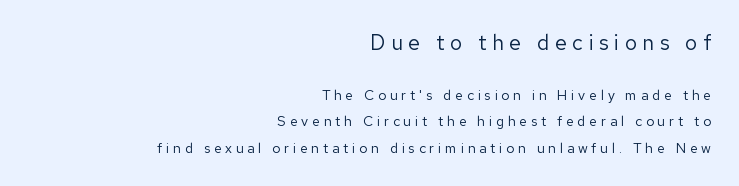
Is this a heavy cut? Hardly; it is regular or lighter. These lines stand farther apart than default settings would place them. Inter-character spacing is expanded well beyond the font's built-in metrics. All the whitespace from short lines collects on the left. Size contrast runs from large at the top to small at the bottom. These lines were composed using upright roman letters.
